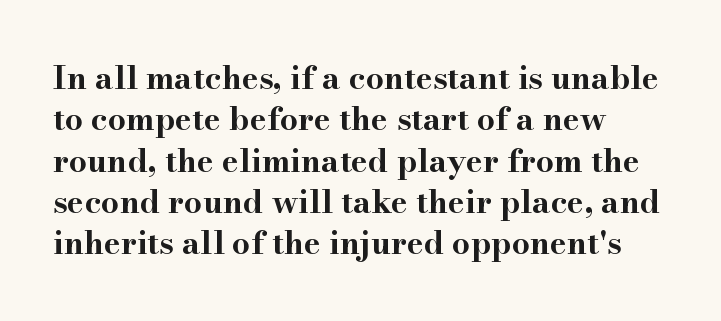
{"serif": "yes", "italic": "no", "bold": "yes", "weight": "bold", "width": "wide", "stroke_contrast": "high", "x_height": "small", "monospaced": "no", "underline": "no", "line_spacing": "normal", "line_spacing_ratio": 1.29, "letter_spacing": "normal", "letter_spacing_em": 0.0, "glyph_px": 32}
